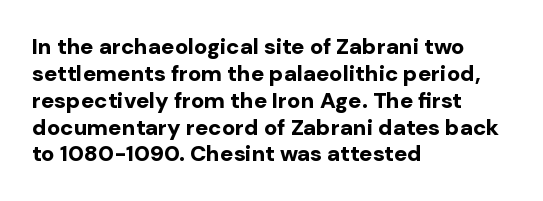
{"italic": "no", "bold": "yes", "underline": "no", "align": "left", "line_spacing_ratio": 1.22, "letter_spacing": "normal", "letter_spacing_em": 0.0, "glyph_px": 22}
